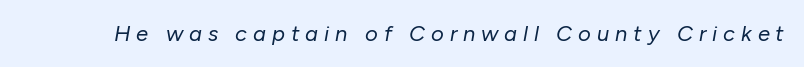
The letterforms stand isolated, each surrounded by extra space. The string is rendered with underlining switched off. Weight: regular or lighter. Looking at the ascenders, they clearly lean.
